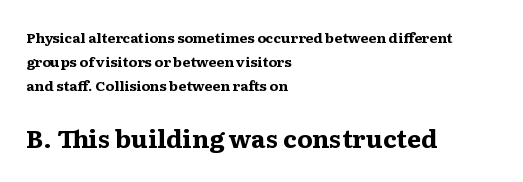
The face used here has the dense, thick strokes of a bold. Every stem runs plumb, perpendicular to the baseline. Letters rest on an invisible, unmarked baseline. Each line starts at the same left margin while the right side varies. Two sizes are in play, and the larger belongs to the second block.
